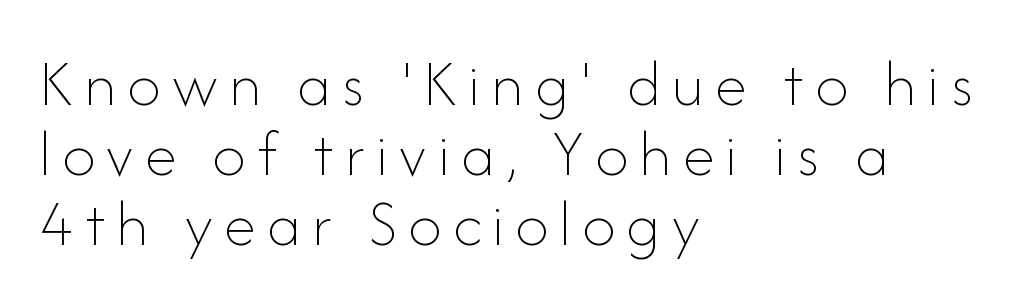
{"italic": "no", "bold": "no", "weight": "thin", "width": "normal", "stroke_contrast": "low", "x_height": "small", "monospaced": "no", "underline": "no", "align": "left", "line_spacing": "tight", "line_spacing_ratio": 1.06, "glyph_px": 66}
